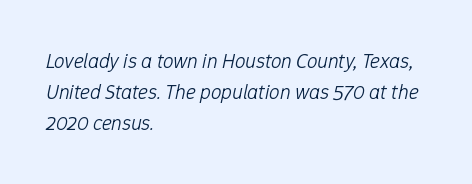
{"italic": "yes", "lean": "right", "slant_degrees": 12, "bold": "no", "underline": "no", "align": "left", "line_spacing": "normal", "line_spacing_ratio": 1.48, "letter_spacing": "normal", "letter_spacing_em": 0.0, "glyph_px": 21}
